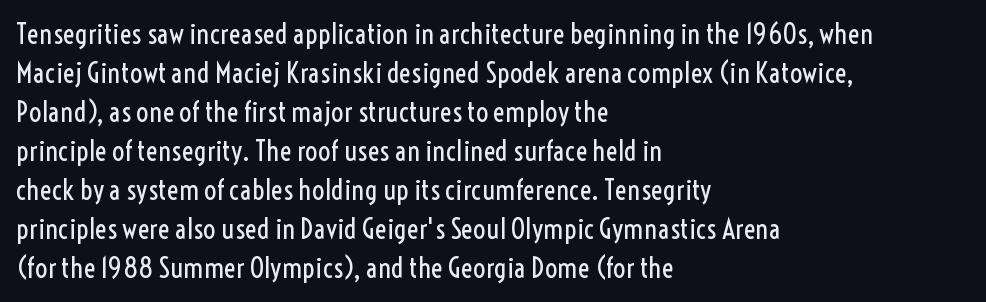
Reading down the block, your eye returns to a fixed left position each line. The letters stand straight up with perfectly vertical stems. The designer went with a sans here, leaving each stem footless. Honestly, there is no underline to notice here at all.
